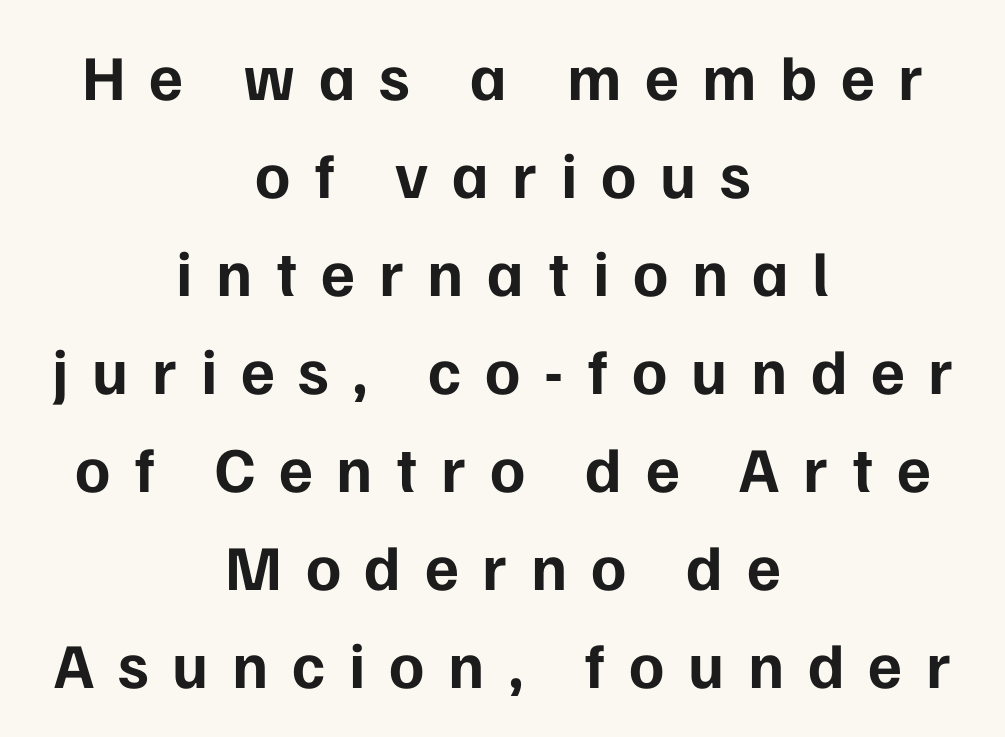
Q: Is the text bold? A: Yes.
Q: Is the text italic (slanted)? A: No, it is upright.
Q: Is the typeface a serif or a sans-serif typeface? A: Sans-serif.
Q: Is the text underlined? A: No.
Q: How is the paragraph aligned? A: Centered.
Q: Is the spacing between letters normal or unusually wide? A: Unusually wide.
Q: Is the spacing between lines tight, normal or loose? A: Normal.
Q: Width (condensed, normal, or wide)? A: Normal.
Q: Stroke contrast? A: Low.
Q: x-height? A: Medium.
Q: Monospaced? A: No.
